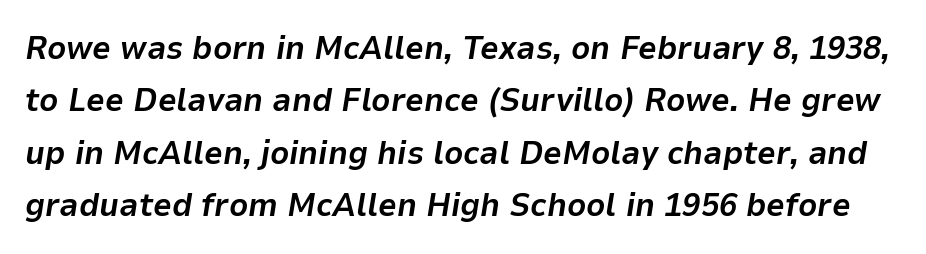
The image shows 33 px bold type, italic (leaning right); set normal line spacing (1.59x), normal letter spacing, not underlined; low stroke contrast and a medium x-height.
